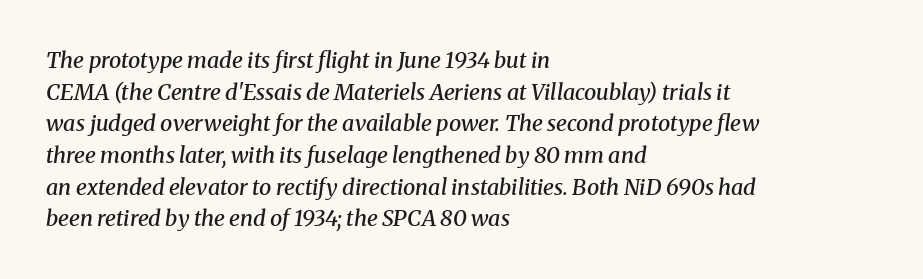
{"italic": "yes", "lean": "right", "slant_degrees": 8, "bold": "semi", "underline": "no", "align": "left", "line_spacing": "normal", "line_spacing_ratio": 1.44, "letter_spacing": "normal", "letter_spacing_em": 0.0, "glyph_px": 22}
